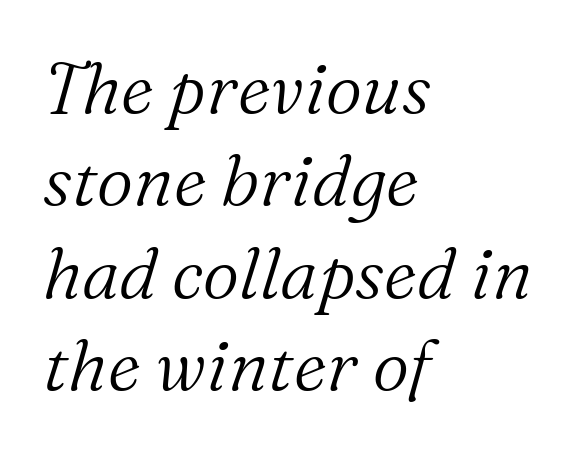
Q: Is the text bold? A: No.
Q: Is the text italic (slanted)? A: Yes, it leans right by about 16 degrees.
Q: Is the typeface a serif or a sans-serif typeface? A: Serif.
Q: Is the text underlined? A: No.
Q: How is the paragraph aligned? A: Left-aligned.
Q: Is the spacing between letters normal or unusually wide? A: Normal.
Q: Is the spacing between lines tight, normal or loose? A: Normal.
Q: Width (condensed, normal, or wide)? A: Normal.
Q: Stroke contrast? A: Medium.
Q: x-height? A: Medium.
Q: Monospaced? A: No.
